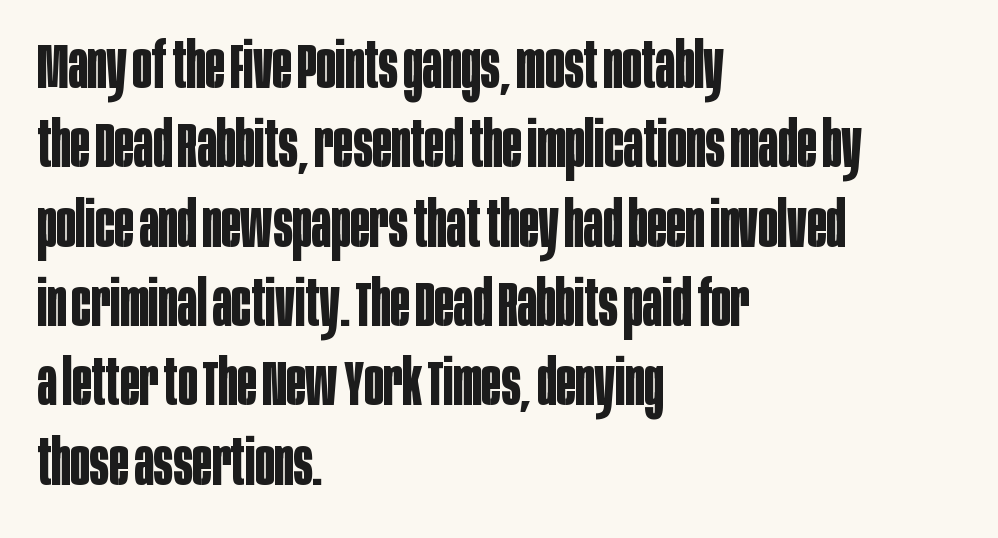
Q: Is the text bold? A: Yes.
Q: Is the text italic (slanted)? A: No, it is upright.
Q: Is the typeface a serif or a sans-serif typeface? A: Sans-serif.
Q: Is the text underlined? A: No.
Q: How is the paragraph aligned? A: Left-aligned.
Q: Is the spacing between letters normal or unusually wide? A: Normal.
Q: Width (condensed, normal, or wide)? A: Condensed.
Q: Stroke contrast? A: Low.
Q: x-height? A: Large.
Q: Monospaced? A: No.
